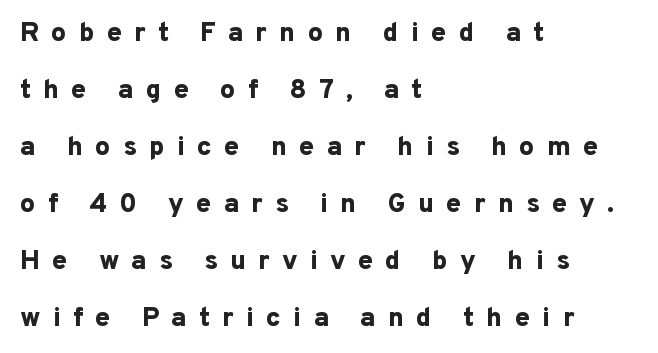
Tall strokes in this sample are plumb rather than angled. This rendering features lettering with no underline. Caption: expanded tracking, letters set apart. Summary of vertical rhythm: relaxed, with wide interline spacing. The letters are bold, with thick, heavy strokes. Short and long lines alike share a common starting point at left.
